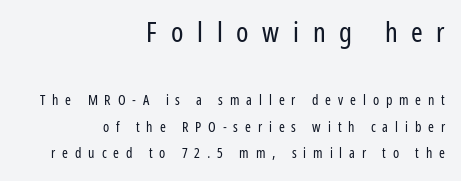
{"serif": "no", "italic": "no", "bold": "no", "weight": "regular", "width": "condensed", "stroke_contrast": "low", "x_height": "medium", "monospaced": "no", "underline": "no", "align": "right", "line_spacing": "loose", "line_spacing_ratio": 1.91, "letter_spacing": "wide", "letter_spacing_em": 0.49, "larger_block": "first", "size_ratio": 2.0, "glyph_px": 28}
